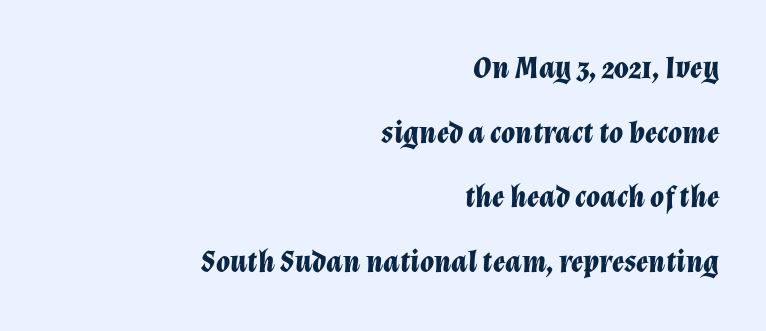
{"italic": "yes", "lean": "right", "slant_degrees": 12, "bold": "yes", "weight": "bold", "width": "normal", "stroke_contrast": "low", "x_height": "medium", "monospaced": "no", "underline": "no", "align": "right", "line_spacing": "loose", "line_spacing_ratio": 2.02, "letter_spacing": "normal", "letter_spacing_em": 0.0, "glyph_px": 32}
